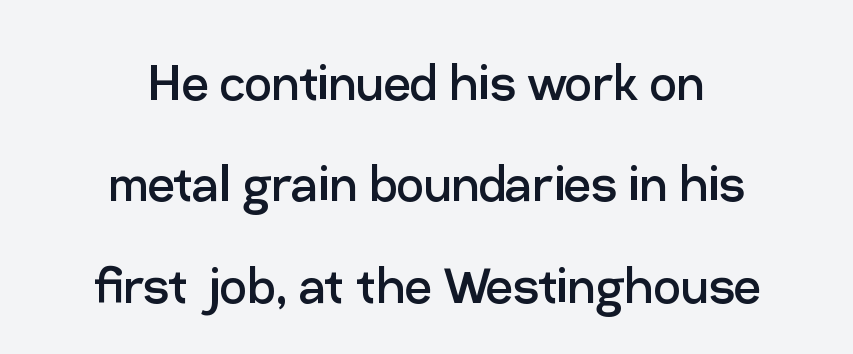
Q: Is the text bold? A: No.
Q: Is the text italic (slanted)? A: No, it is upright.
Q: Is the typeface a serif or a sans-serif typeface? A: Sans-serif.
Q: Is the text underlined? A: No.
Q: How is the paragraph aligned? A: Centered.
Q: Is the spacing between letters normal or unusually wide? A: Normal.
Q: Is the spacing between lines tight, normal or loose? A: Normal.
Q: Width (condensed, normal, or wide)? A: Normal.
Q: Stroke contrast? A: Low.
Q: x-height? A: Medium.
Q: Monospaced? A: No.
